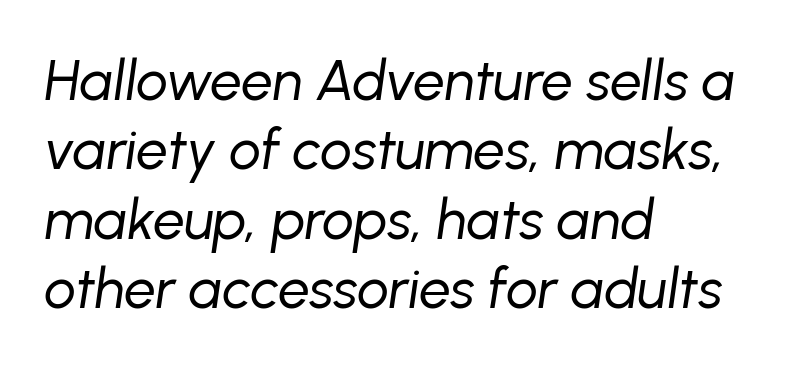
Q: Is the text bold? A: No.
Q: Is the text italic (slanted)? A: Yes, it leans right by about 8 degrees.
Q: Is the text underlined? A: No.
Q: How is the paragraph aligned? A: Left-aligned.
Q: Is the spacing between letters normal or unusually wide? A: Normal.
Q: Width (condensed, normal, or wide)? A: Normal.
Q: Stroke contrast? A: Low.
Q: x-height? A: Medium.
Q: Monospaced? A: No.
